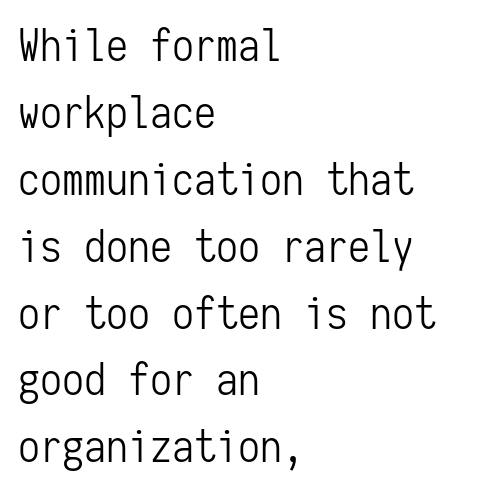
The image shows 44 px light, condensed sans-serif type, upright, monospaced; set left-aligned, normal line spacing (1.52x), normal letter spacing, not underlined; low stroke contrast and a medium x-height.
